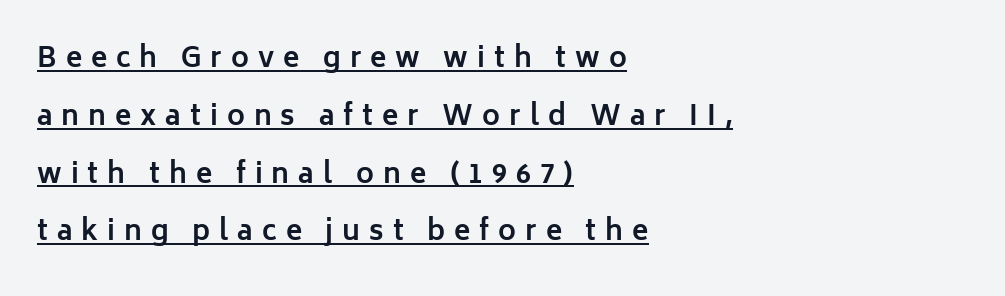
Q: Is the text bold? A: Yes.
Q: Is the text italic (slanted)? A: No, it is upright.
Q: Is the text underlined? A: Yes.
Q: How is the paragraph aligned? A: Left-aligned.
Q: Is the spacing between letters normal or unusually wide? A: Unusually wide.
Q: Is the spacing between lines tight, normal or loose? A: Loose.
